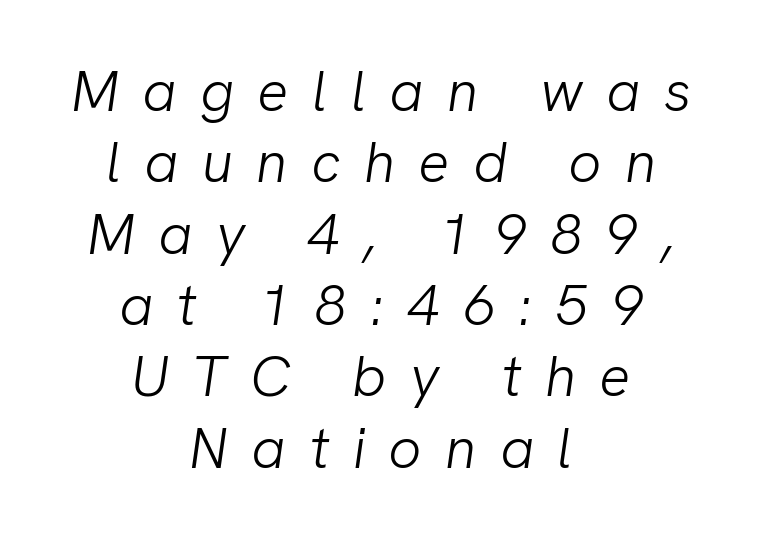
Q: Is the text bold? A: No.
Q: Is the typeface a serif or a sans-serif typeface? A: Sans-serif.
Q: Is the text underlined? A: No.
Q: How is the paragraph aligned? A: Centered.
Q: Is the spacing between letters normal or unusually wide? A: Unusually wide.
Q: Width (condensed, normal, or wide)? A: Normal.
Q: Stroke contrast? A: Low.
Q: x-height? A: Medium.
Q: Monospaced? A: No.
